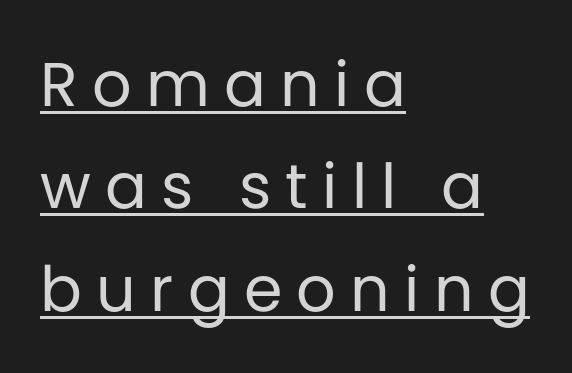
The image shows 62 px regular-weight sans-serif type, upright; set left-aligned, normal line spacing (1.65x), unusually wide letter spacing (+0.23 em), underlined; low stroke contrast and a large x-height.
